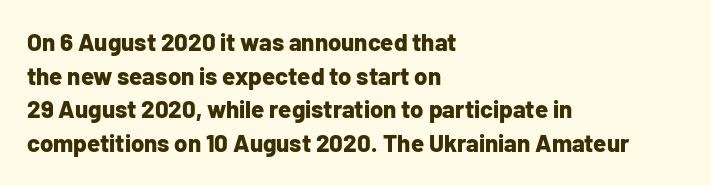
Q: Is the text bold? A: Yes.
Q: Is the text italic (slanted)? A: No, it is upright.
Q: Is the text underlined? A: No.
Q: How is the paragraph aligned? A: Left-aligned.
Q: Is the spacing between letters normal or unusually wide? A: Normal.
Q: Is the spacing between lines tight, normal or loose? A: Normal.
